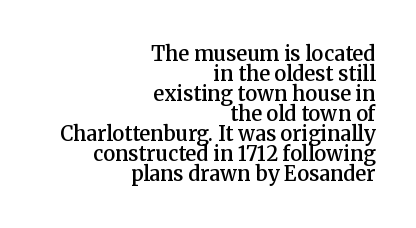
Q: Is the text bold? A: Semi-bold.
Q: Is the text italic (slanted)? A: No, it is upright.
Q: Is the text underlined? A: No.
Q: How is the paragraph aligned? A: Right-aligned.
Q: Is the spacing between letters normal or unusually wide? A: Normal.
Q: Is the spacing between lines tight, normal or loose? A: Tight.
